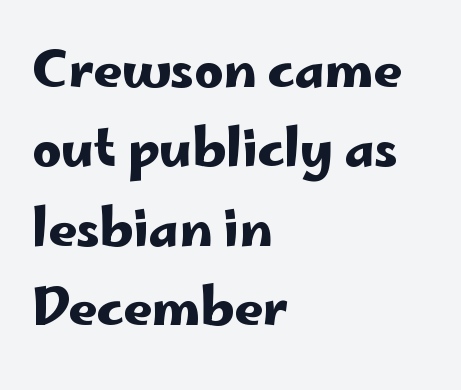
The image shows 50 px wide sans-serif type, upright; set left-aligned, normal line spacing (1.59x), normal letter spacing, not underlined; low stroke contrast and a small x-height.
